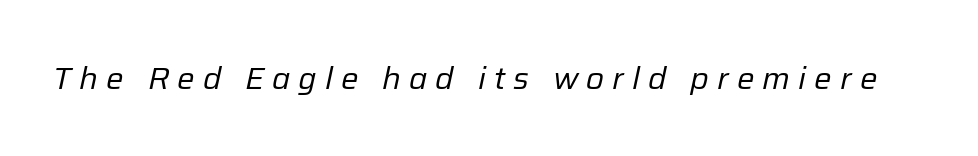
Q: Is the text bold? A: No.
Q: Is the text italic (slanted)? A: Yes, it leans right by about 12 degrees.
Q: Is the text underlined? A: No.
Q: Is the spacing between letters normal or unusually wide? A: Unusually wide.
Q: Width (condensed, normal, or wide)? A: Normal.
Q: Stroke contrast? A: Low.
Q: x-height? A: Medium.
Q: Monospaced? A: No.
